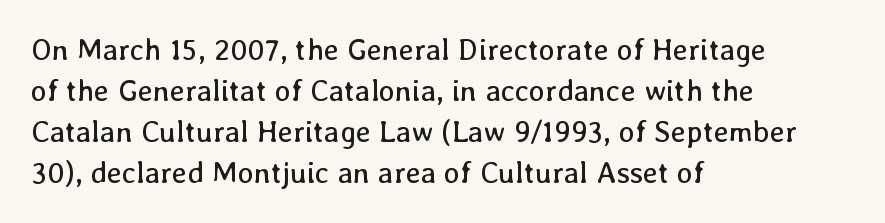
The image shows 30 px regular-weight type, upright; set left-aligned, normal line spacing (1.37x), normal letter spacing, not underlined; low stroke contrast and a medium x-height.
